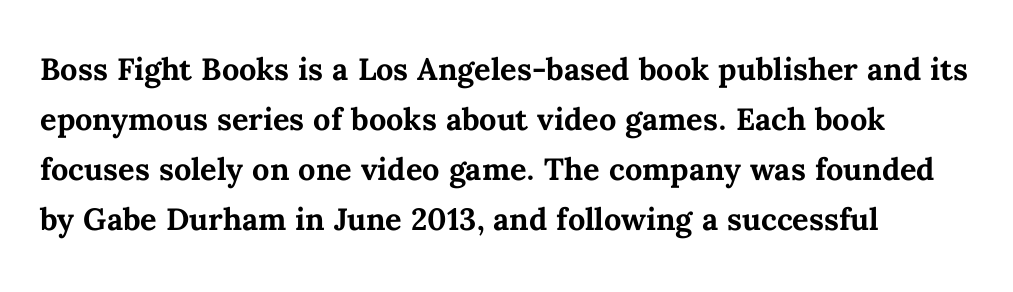
{"italic": "no", "bold": "yes", "weight": "semibold", "width": "normal", "stroke_contrast": "medium", "x_height": "medium", "monospaced": "no", "underline": "no", "align": "left", "line_spacing_ratio": 1.22, "letter_spacing": "normal", "letter_spacing_em": 0.0, "glyph_px": 41}
